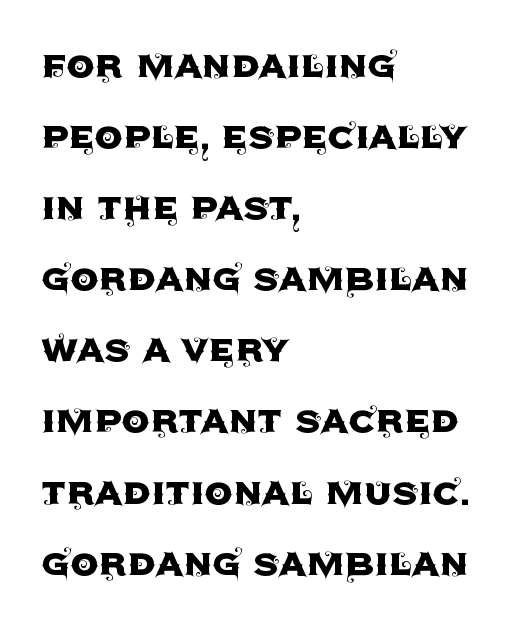
The image shows 45 px sans-serif type, upright; set left-aligned, normal line spacing (1.58x), normal letter spacing, not underlined; a large x-height.
